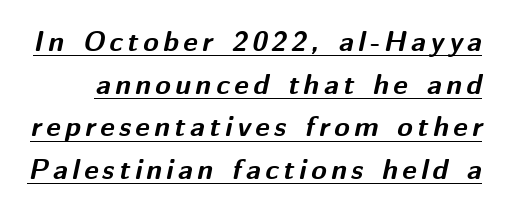
The image shows 28 px bold type, italic (leaning right); set normal line spacing (1.52x), underlined; medium stroke contrast and a medium x-height.
